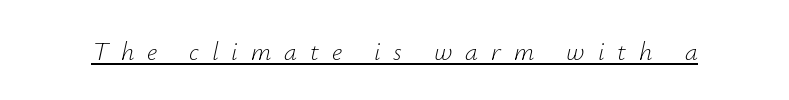
Designer's note — italics engaged. Observe the wide spacing: letters keep a clear distance from each other. The typesetter has applied underlining to the passage shown. A light-to-regular cut is what we see here.
